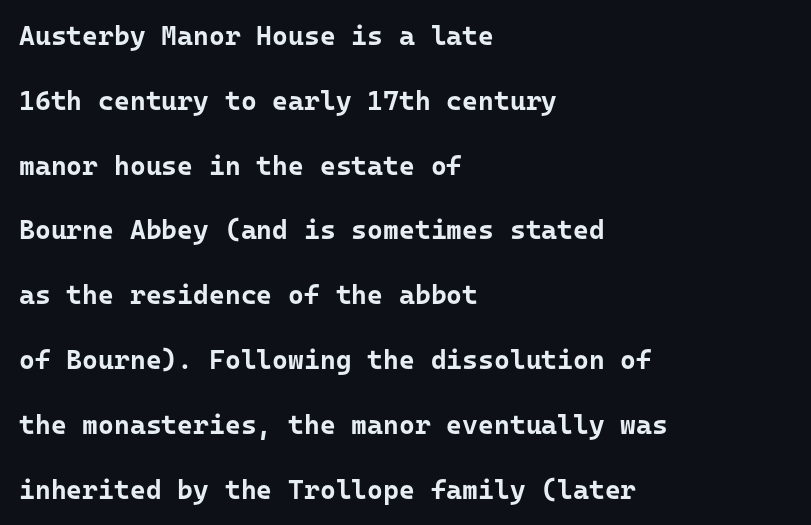
The space beneath each line is pristine and unruled. If you drew a ruler down the left edge, every line would touch it. What weight is shown? A full bold with thick strokes. When letters stand straight like this, we call the style roman or upright. Successive baselines arrive slowly, with a big drop between each. Letter spacing: default.
